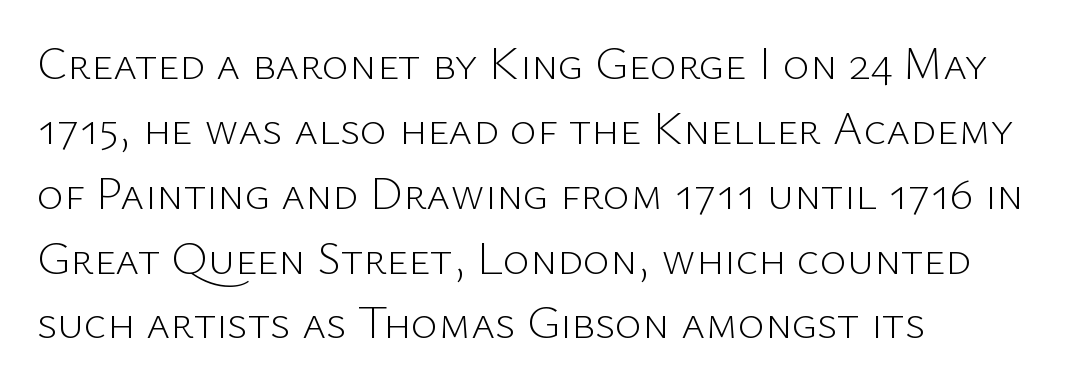
The image shows 46 px light sans-serif type, upright; set left-aligned, normal line spacing (1.41x), normal letter spacing, not underlined; low stroke contrast and a medium x-height.
